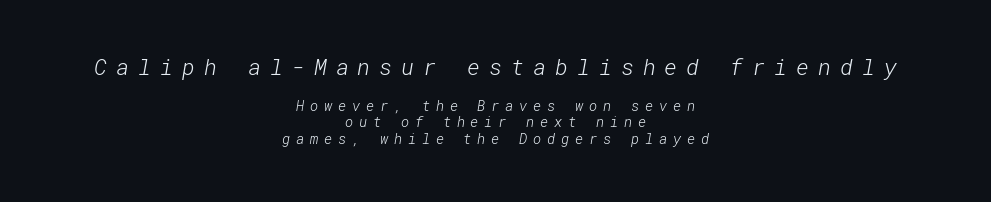
Stems here are at most as thick as an everyday book face. Does the bottom block carry the larger type? No, the top block does. Look at the tracking — it's clearly loosened, letters drifting apart. Short and long lines alike share a common midpoint.
